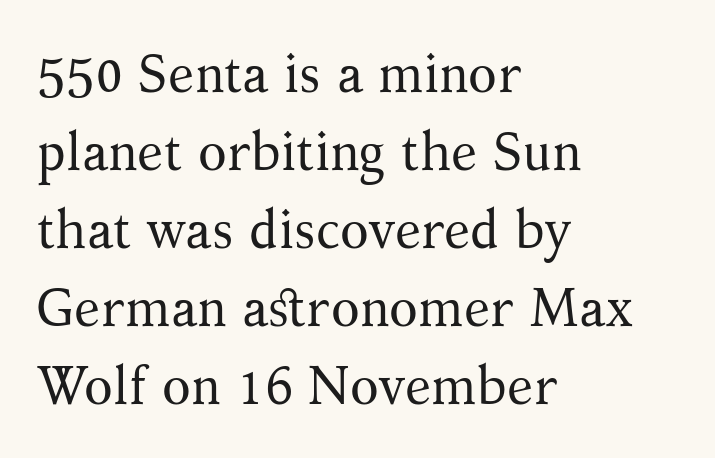
{"serif": "yes", "italic": "no", "bold": "no", "weight": "regular", "width": "normal", "stroke_contrast": "medium", "x_height": "medium", "monospaced": "no", "underline": "no", "align": "left", "line_spacing": "normal", "line_spacing_ratio": 1.47, "letter_spacing": "normal", "letter_spacing_em": 0.0, "glyph_px": 53}
